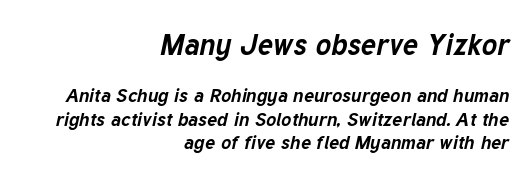
Q: Is the text bold? A: Yes.
Q: Is the text italic (slanted)? A: Yes, it leans right by about 12 degrees.
Q: Is the text underlined? A: No.
Q: How is the paragraph aligned? A: Right-aligned.
Q: Is the spacing between letters normal or unusually wide? A: Normal.
Q: Which block of text is set in a larger size, the first (top) or the second (bottom)? A: The first (top) one.
Q: Width (condensed, normal, or wide)? A: Normal.
Q: Stroke contrast? A: Low.
Q: x-height? A: Medium.
Q: Monospaced? A: No.
